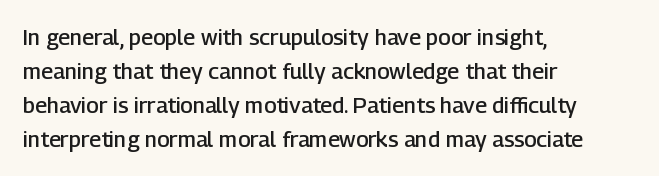
Q: Is the text bold? A: Semi-bold.
Q: Is the text italic (slanted)? A: No, it is upright.
Q: Is the text underlined? A: No.
Q: How is the paragraph aligned? A: Left-aligned.
Q: Is the spacing between letters normal or unusually wide? A: Normal.
Q: Is the spacing between lines tight, normal or loose? A: Normal.
